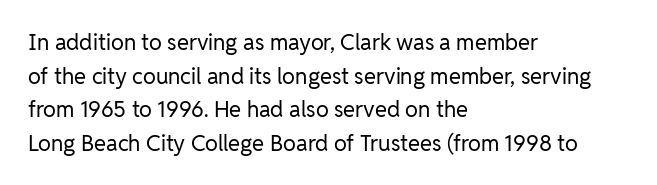
{"italic": "no", "bold": "no", "underline": "no", "align": "left", "line_spacing": "normal", "line_spacing_ratio": 1.53, "letter_spacing": "normal", "letter_spacing_em": 0.0, "glyph_px": 22}
